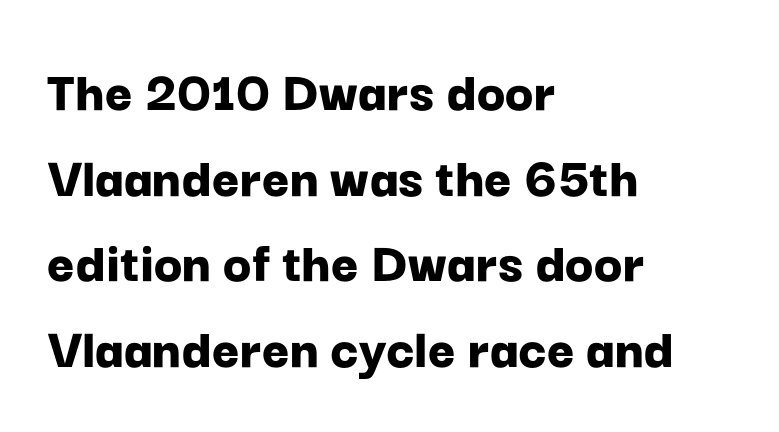
{"serif": "no", "italic": "no", "bold": "yes", "weight": "bold", "width": "normal", "stroke_contrast": "low", "x_height": "medium", "monospaced": "no", "underline": "no", "align": "left", "line_spacing": "normal", "line_spacing_ratio": 1.45, "letter_spacing": "normal", "letter_spacing_em": 0.0, "glyph_px": 59}
